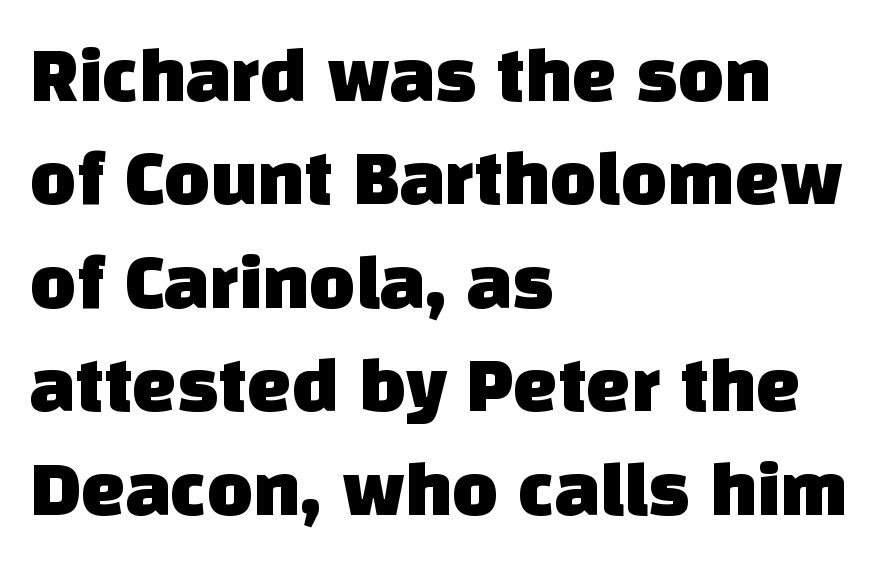
The image shows 79 px sans-serif type; set left-aligned, normal line spacing (1.31x), normal letter spacing, not underlined; low stroke contrast and a large x-height.
